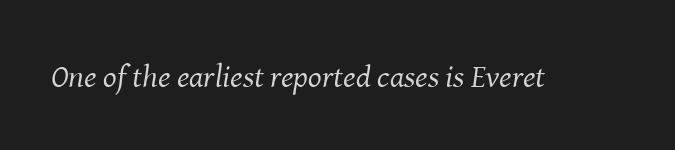
The passage shown is not underscored anywhere. This sample uses plain, unmodified letter spacing. The face used here is proportionally spaced, like ordinary book or web type. Slanted lettering throughout. Stroke mass is kept to a normal reading level or below. This rendering employs a face with finishing strokes, i.e., a serif.
